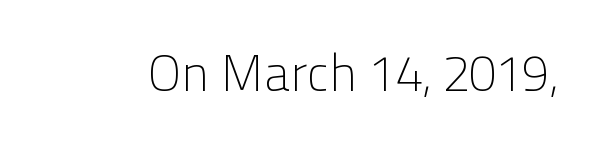
The image shows 50 px light sans-serif type, upright; set normal letter spacing, not underlined; low stroke contrast and a medium x-height.
